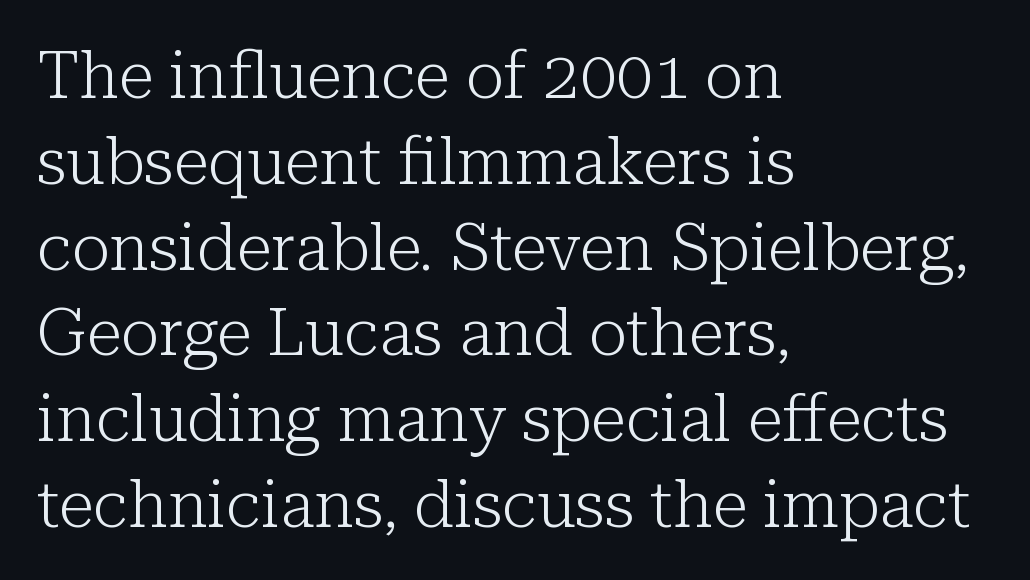
Q: Is the text bold? A: No.
Q: Is the text italic (slanted)? A: No, it is upright.
Q: Is the typeface a serif or a sans-serif typeface? A: Serif.
Q: Is the text underlined? A: No.
Q: How is the paragraph aligned? A: Left-aligned.
Q: Is the spacing between letters normal or unusually wide? A: Normal.
Q: Is the spacing between lines tight, normal or loose? A: Normal.
Q: Width (condensed, normal, or wide)? A: Normal.
Q: Stroke contrast? A: Low.
Q: x-height? A: Medium.
Q: Monospaced? A: No.
